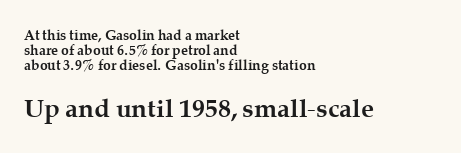
Short and long lines alike share a common starting point at left. This rendering features lettering with no underline. The tracking reads as untouched default to a designer's eye. The designer gave the closing block more size than the opening block.
